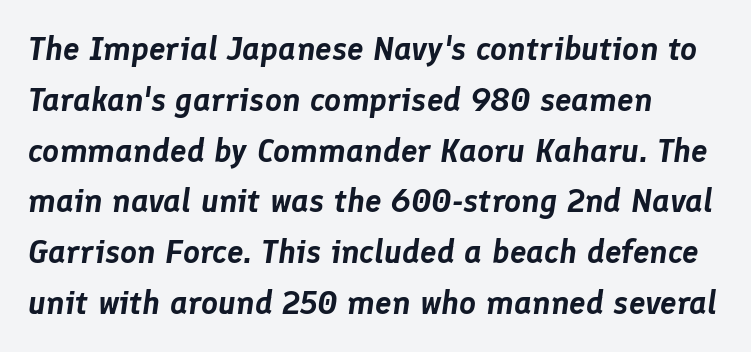
{"italic": "yes", "lean": "right", "slant_degrees": 8, "width": "normal", "stroke_contrast": "low", "x_height": "medium", "monospaced": "no", "underline": "no", "align": "left", "line_spacing": "normal", "line_spacing_ratio": 1.54, "letter_spacing": "normal", "letter_spacing_em": 0.0, "glyph_px": 33}
